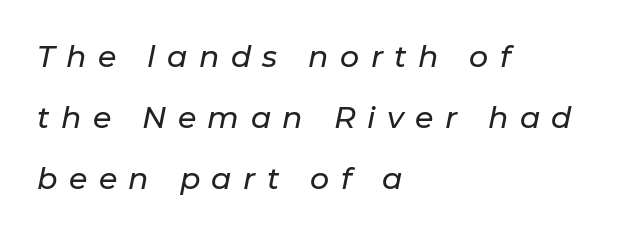
{"italic": "yes", "lean": "right", "slant_degrees": 11, "width": "normal", "stroke_contrast": "low", "x_height": "medium", "monospaced": "no", "underline": "no", "align": "left", "line_spacing": "loose", "line_spacing_ratio": 2.04, "letter_spacing": "wide", "letter_spacing_em": 0.38, "glyph_px": 30}
